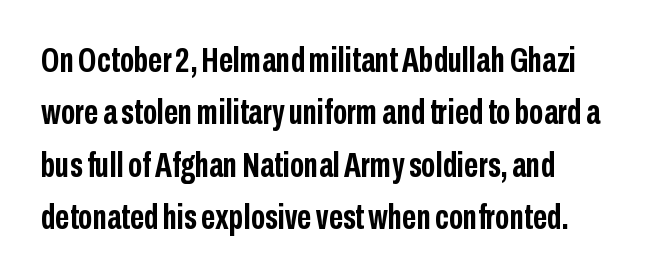
{"serif": "no", "italic": "no", "bold": "yes", "weight": "semibold", "width": "condensed", "stroke_contrast": "low", "x_height": "medium", "monospaced": "no", "underline": "no", "align": "left", "line_spacing": "normal", "line_spacing_ratio": 1.5, "letter_spacing": "normal", "letter_spacing_em": 0.0, "glyph_px": 35}
